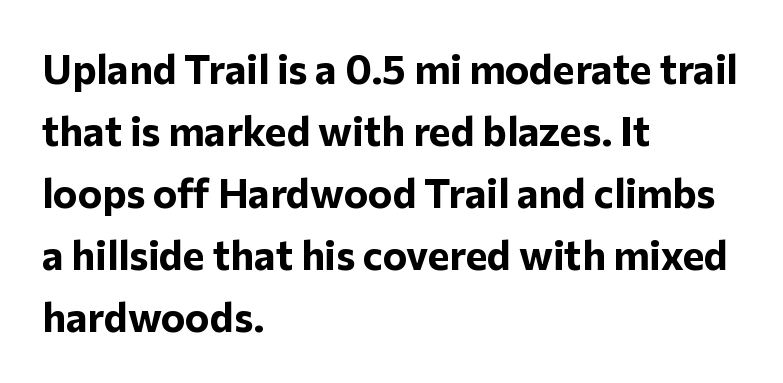
{"serif": "no", "italic": "no", "bold": "yes", "weight": "bold", "width": "normal", "stroke_contrast": "low", "x_height": "medium", "monospaced": "no", "underline": "no", "align": "left", "line_spacing": "normal", "line_spacing_ratio": 1.51, "letter_spacing": "normal", "letter_spacing_em": 0.0, "glyph_px": 41}
